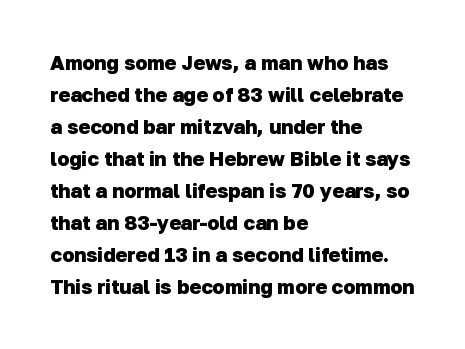
Q: Is the text bold? A: Yes.
Q: Is the text underlined? A: No.
Q: How is the paragraph aligned? A: Left-aligned.
Q: Is the spacing between letters normal or unusually wide? A: Normal.
Q: Is the spacing between lines tight, normal or loose? A: Normal.
